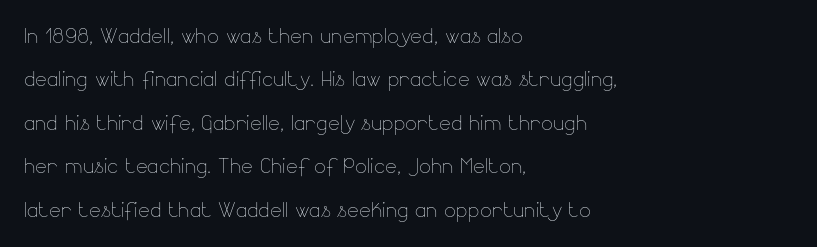
The image shows 28 px thin type, upright; set left-aligned, normal line spacing (1.55x), normal letter spacing, not underlined; low stroke contrast and a small x-height.
